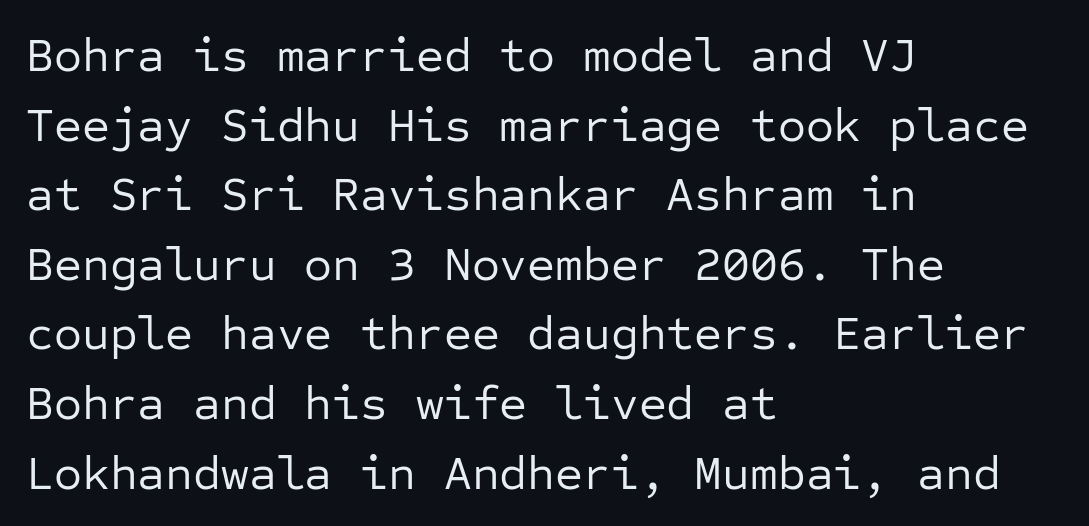
Q: Is the text bold? A: No.
Q: Is the text italic (slanted)? A: No, it is upright.
Q: Is the typeface a serif or a sans-serif typeface? A: Sans-serif.
Q: Is the text underlined? A: No.
Q: How is the paragraph aligned? A: Left-aligned.
Q: Is the spacing between letters normal or unusually wide? A: Normal.
Q: Is the spacing between lines tight, normal or loose? A: Normal.
Q: Width (condensed, normal, or wide)? A: Normal.
Q: Stroke contrast? A: Low.
Q: x-height? A: Medium.
Q: Monospaced? A: Yes.
